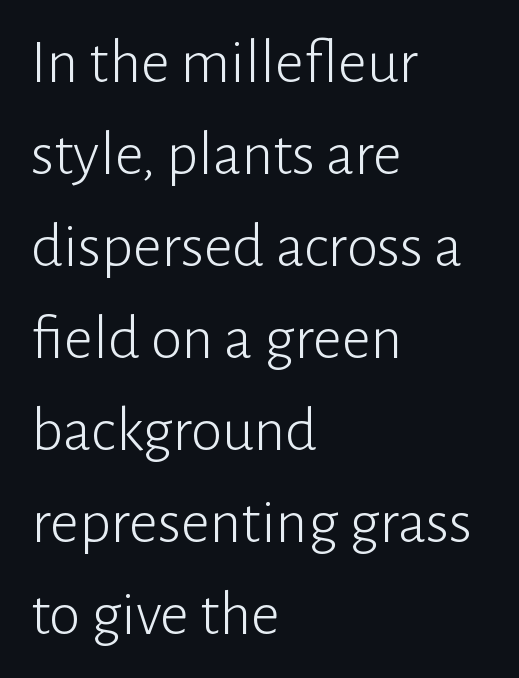
No chunkiness to these letters — they're not bold. Proportional: the letters do not fall into vertical columns. Posture: upright roman. The passage is arranged the way most books set body copy — flush left. This sample uses plain, unmodified letter spacing. Nobody drew a line under any word here.
